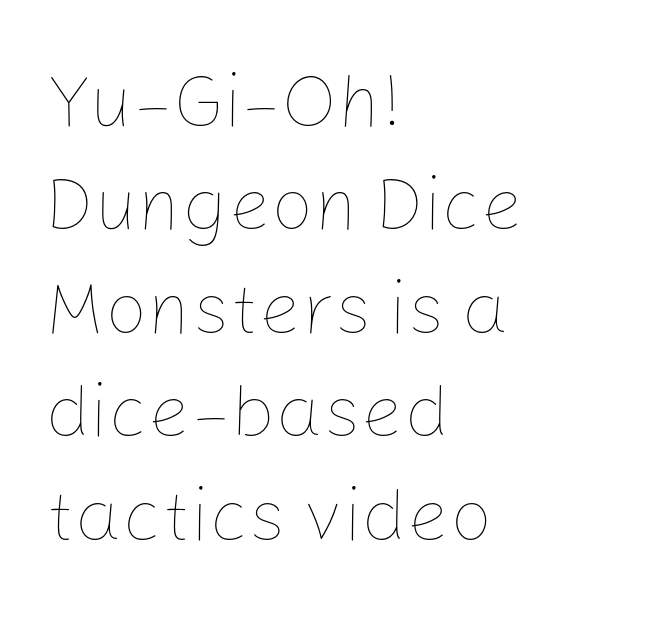
All the whitespace from short lines collects on the right. Each stroke keeps to a modest, everyday thickness or less. Leading matches the norm, producing a regular column. If you drew a line through each stem, it would be perfectly vertical. Do the characters align in a grid? No, the font is proportional.
